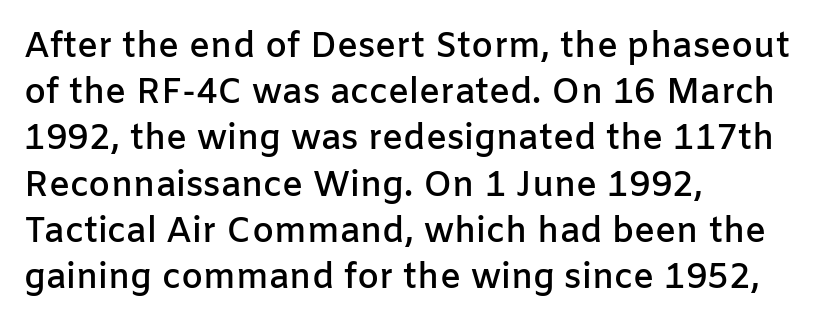
{"serif": "no", "italic": "no", "bold": "semi", "weight": "semibold", "width": "normal", "stroke_contrast": "low", "x_height": "medium", "monospaced": "no", "underline": "no", "align": "left", "line_spacing": "normal", "line_spacing_ratio": 1.32, "letter_spacing": "normal", "letter_spacing_em": 0.0, "glyph_px": 35}
